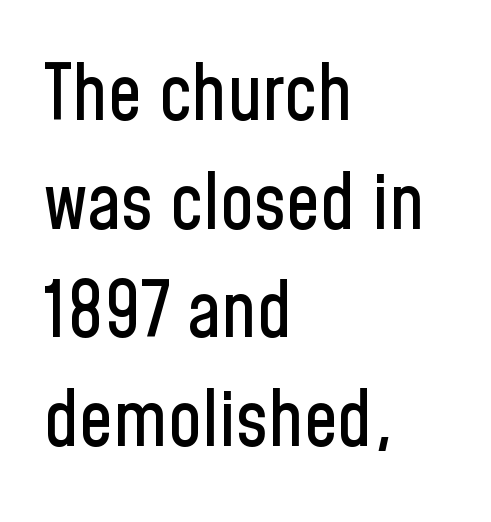
Q: Is the text italic (slanted)? A: No, it is upright.
Q: Is the typeface a serif or a sans-serif typeface? A: Sans-serif.
Q: Is the text underlined? A: No.
Q: How is the paragraph aligned? A: Left-aligned.
Q: Is the spacing between letters normal or unusually wide? A: Normal.
Q: Is the spacing between lines tight, normal or loose? A: Normal.
Q: Width (condensed, normal, or wide)? A: Condensed.
Q: Stroke contrast? A: Low.
Q: x-height? A: Medium.
Q: Monospaced? A: No.
